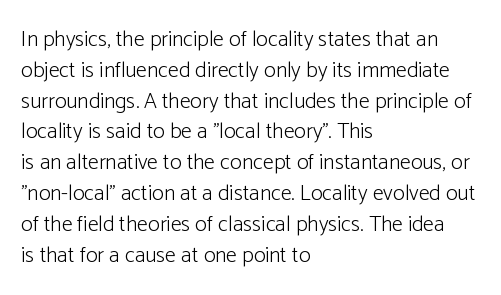
Q: Is the text bold? A: No.
Q: Is the text italic (slanted)? A: No, it is upright.
Q: Is the text underlined? A: No.
Q: How is the paragraph aligned? A: Left-aligned.
Q: Is the spacing between letters normal or unusually wide? A: Normal.
Q: Is the spacing between lines tight, normal or loose? A: Normal.
